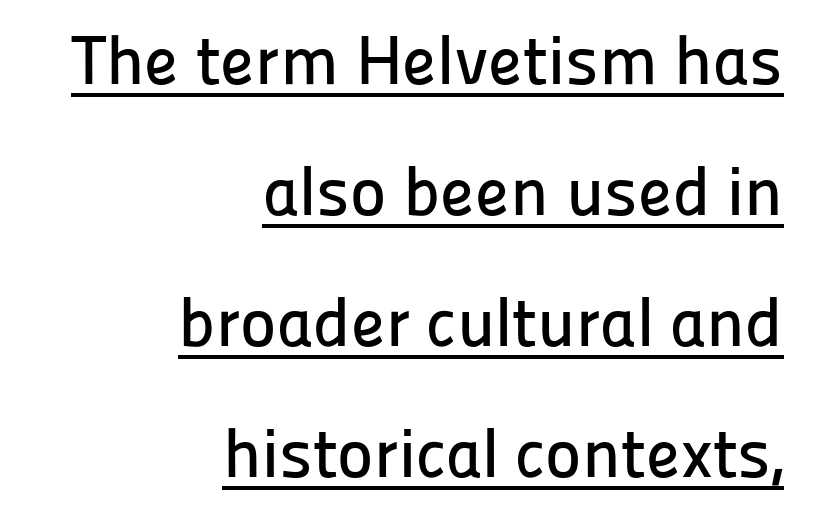
A typesetter would mark this as roman, not italic. Classification — sans serif. Character widths vary here, with narrow letters taking less room than wide ones. The horizontal fit of the characters is conventional and even.
